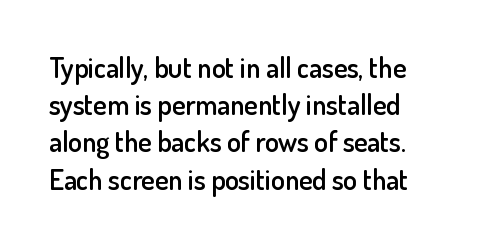
{"serif": "no", "italic": "no", "bold": "semi", "weight": "semibold", "width": "normal", "stroke_contrast": "low", "x_height": "small", "monospaced": "no", "underline": "no", "align": "left", "line_spacing": "normal", "line_spacing_ratio": 1.33, "letter_spacing": "normal", "letter_spacing_em": 0.0, "glyph_px": 28}
